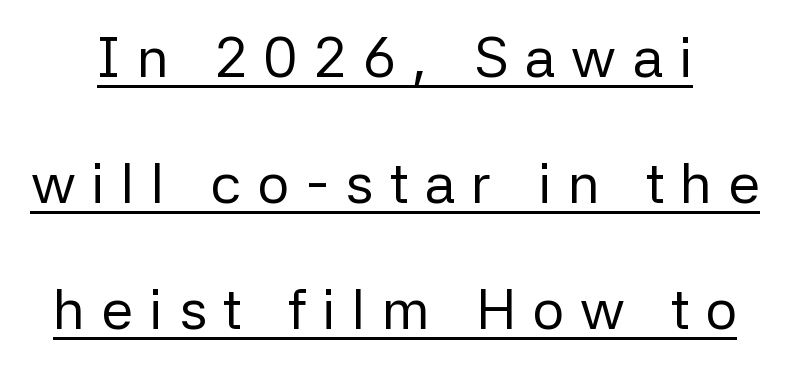
{"serif": "no", "italic": "no", "bold": "no", "weight": "regular", "width": "normal", "stroke_contrast": "low", "x_height": "medium", "monospaced": "no", "underline": "yes", "line_spacing": "loose", "line_spacing_ratio": 2.21, "letter_spacing": "wide", "letter_spacing_em": 0.28, "glyph_px": 57}
